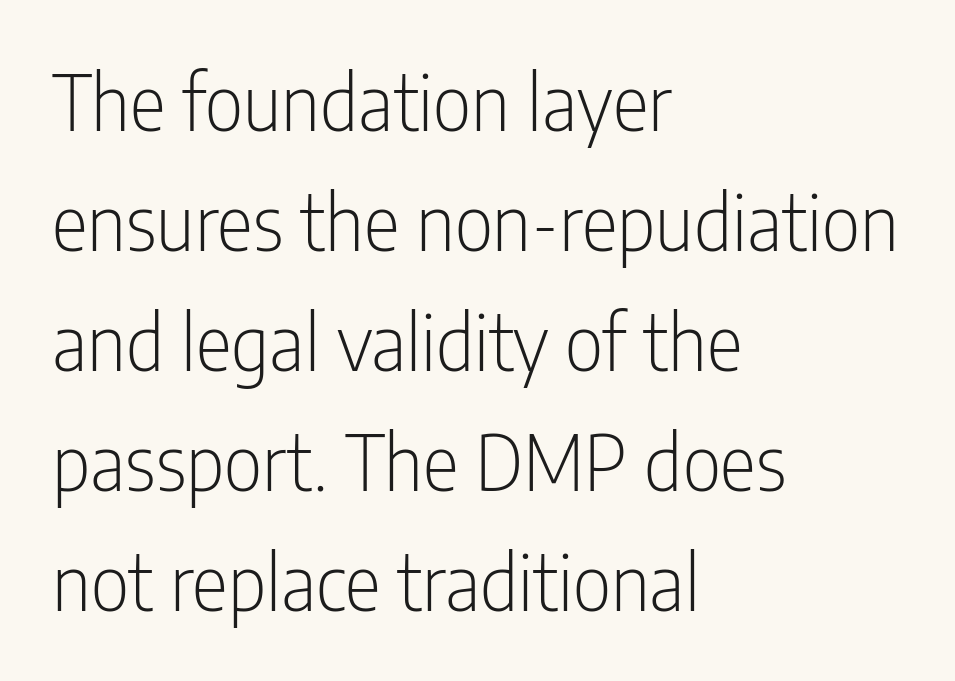
The image shows 76 px light, condensed sans-serif type, upright; set left-aligned, normal line spacing (1.58x), normal letter spacing, not underlined; low stroke contrast and a medium x-height.
